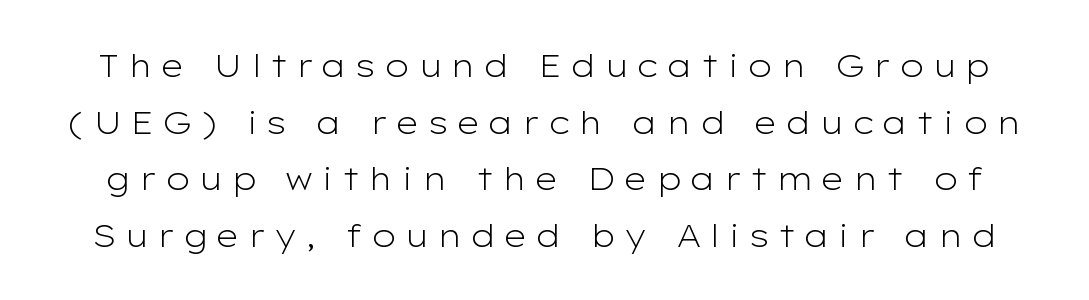
Q: Is the text bold? A: No.
Q: Is the text italic (slanted)? A: No, it is upright.
Q: Is the typeface a serif or a sans-serif typeface? A: Sans-serif.
Q: Is the text underlined? A: No.
Q: Is the spacing between letters normal or unusually wide? A: Unusually wide.
Q: Width (condensed, normal, or wide)? A: Wide.
Q: Stroke contrast? A: Low.
Q: x-height? A: Medium.
Q: Monospaced? A: No.
